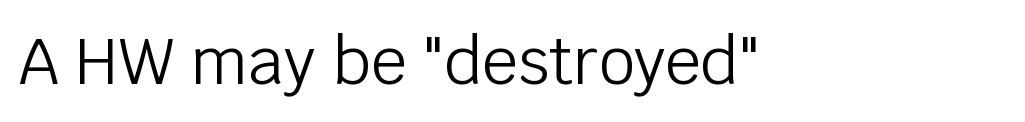
Descenders hang freely into open space. Each letter's strokes conclude bluntly, with no projecting serifs. The letters stand upright; this is a roman face. The face used here is proportionally spaced, like ordinary book or web type. Nothing heavy about these letters — not bold at all.
